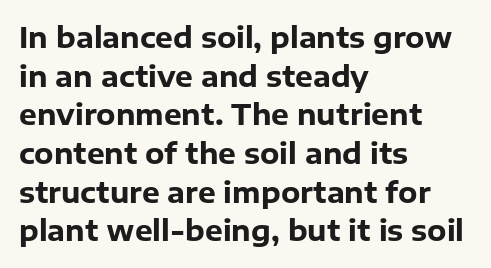
The image shows 28 px heavy sans-serif type, upright; set left-aligned, normal line spacing (1.38x), normal letter spacing, not underlined; low stroke contrast and a medium x-height.
